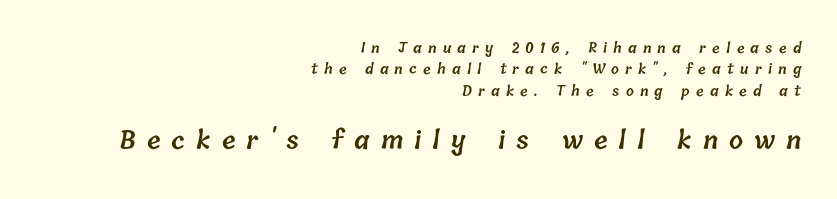
Q: Is the text bold? A: Semi-bold.
Q: Is the text underlined? A: No.
Q: How is the paragraph aligned? A: Right-aligned.
Q: Is the spacing between letters normal or unusually wide? A: Unusually wide.
Q: Is the spacing between lines tight, normal or loose? A: Normal.
Q: Which block of text is set in a larger size, the first (top) or the second (bottom)? A: The second (bottom) one.
